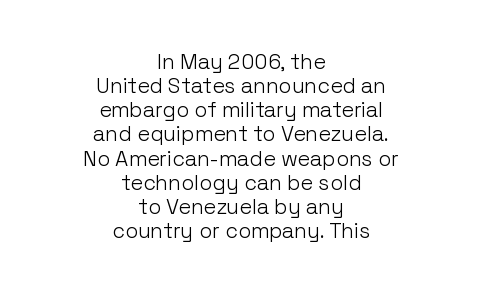
The image shows 21 px text type, upright; set centered, tight line spacing (1.15x), normal letter spacing, not underlined.
